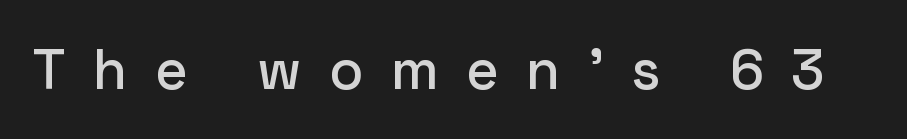
The image shows 56 px sans-serif type, upright; set unusually wide letter spacing (+0.49 em), not underlined; low stroke contrast and a medium x-height.
